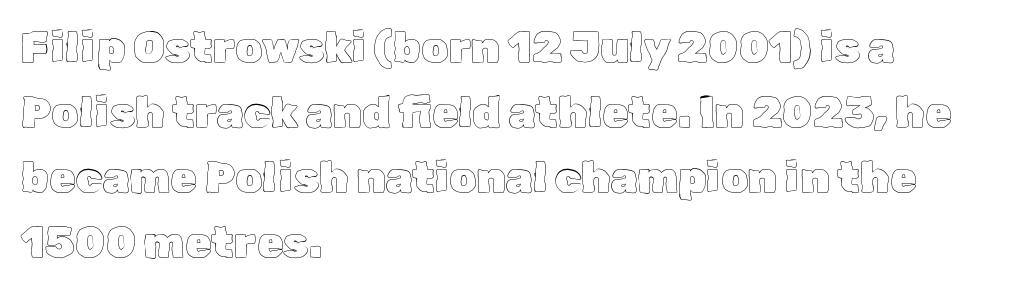
Regarding leading, the lines here are spaced in the standard way. Between one letter and the next there's only the usual sliver of space. Spacing verdict: proportional, widths tailored to each character. Lines of text with bare space underneath. Every row of glyphs begins at an identical x-position on the left.
